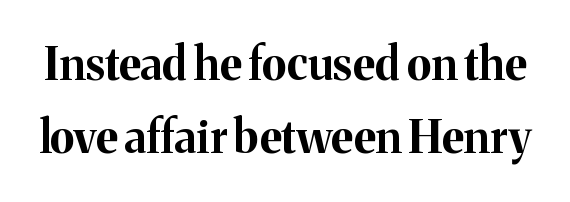
The image shows 45 px bold serif type, upright; set normal line spacing (1.63x), normal letter spacing, not underlined; medium stroke contrast and a medium x-height.
